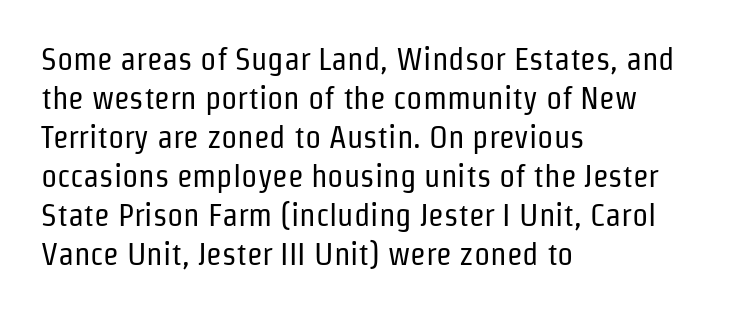
Visually the block forms a straight wall on the left and a jagged coastline on the right. The type is set solid horizontally, with unmodified tracking. The letters stand upright; this is a roman face. The designer went with a sans here, leaving each stem footless. Just letters on the line, the space beneath them empty. Spacing verdict: proportional, widths tailored to each character.
